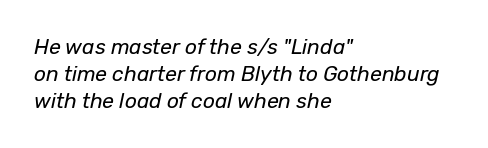
{"italic": "yes", "lean": "right", "slant_degrees": 12, "bold": "no", "underline": "no", "align": "left", "line_spacing": "normal", "line_spacing_ratio": 1.28, "letter_spacing": "normal", "letter_spacing_em": 0.0, "glyph_px": 21}
